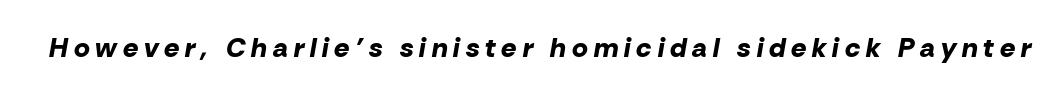
{"italic": "yes", "lean": "right", "slant_degrees": 10, "bold": "yes", "underline": "no", "letter_spacing": "wide", "letter_spacing_em": 0.22, "glyph_px": 27}
